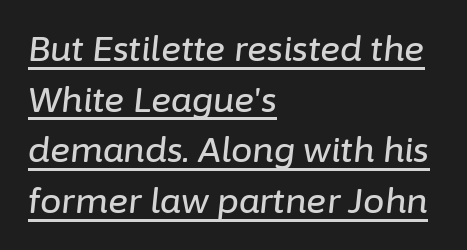
Q: Is the text italic (slanted)? A: Yes, it leans right by about 6 degrees.
Q: Is the text underlined? A: Yes.
Q: How is the paragraph aligned? A: Left-aligned.
Q: Is the spacing between letters normal or unusually wide? A: Normal.
Q: Is the spacing between lines tight, normal or loose? A: Normal.
Q: Width (condensed, normal, or wide)? A: Normal.
Q: Stroke contrast? A: Low.
Q: x-height? A: Medium.
Q: Monospaced? A: No.
